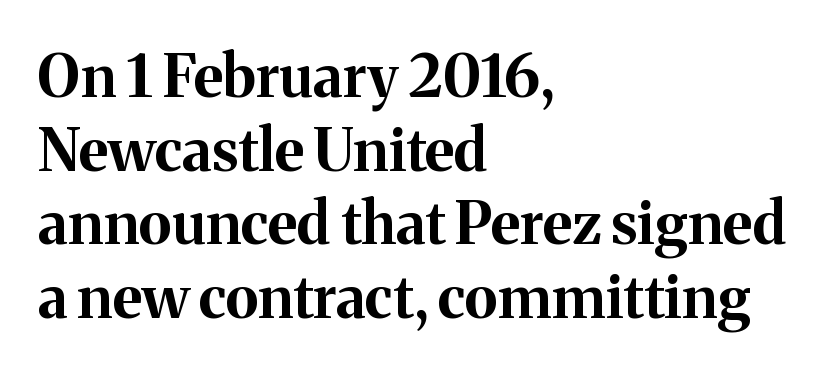
The image shows 59 px bold serif type, upright; set left-aligned, normal line spacing (1.25x), normal letter spacing, not underlined; medium stroke contrast and a medium x-height.
